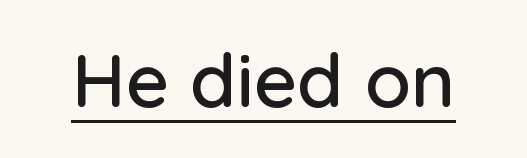
A typesetter would call this proportional, since set widths differ per character. Underlining? Definitely there. The characters display no serif detailing; their extremities are plain. This sample uses plain, unmodified letter spacing.
